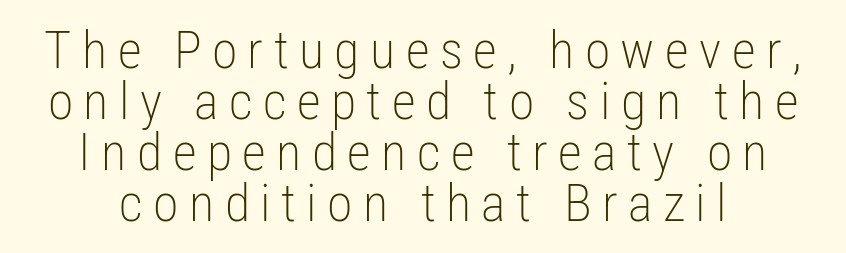
The glyphs in this specimen are sans serif. The gap between lines stays unmarked. Substantial extra tracking has been applied to these lines. Cramped leading. Ordinary non-slanted type is in use. Think of a printed novel: that variable character pitch is what you see here.
